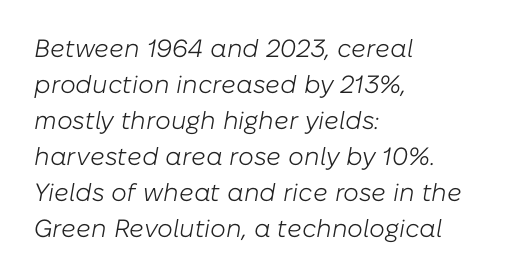
Slanted lettering throughout. A light-to-regular cut is what we see here. One glance says typical: line gaps are just what's usual. This rendering features lettering with no underline. Horizontal alignment here is leftward, the default for most running prose.
